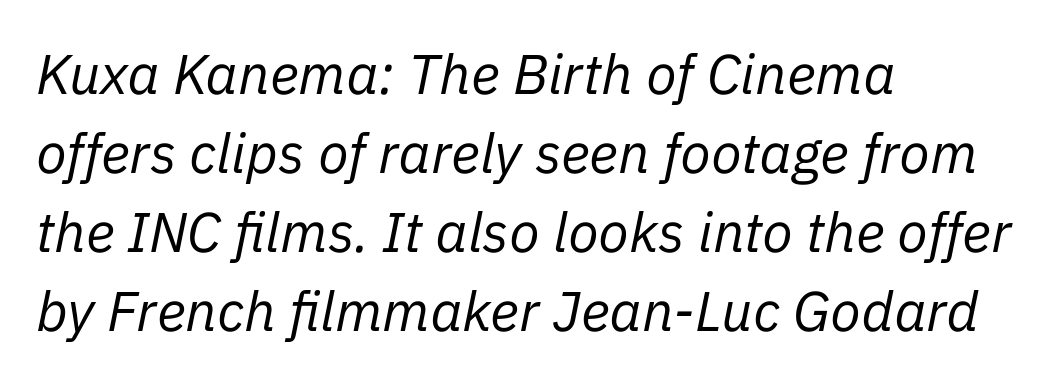
Q: Is the text bold? A: No.
Q: Is the text italic (slanted)? A: Yes, it leans right by about 11 degrees.
Q: Is the text underlined? A: No.
Q: How is the paragraph aligned? A: Left-aligned.
Q: Is the spacing between letters normal or unusually wide? A: Normal.
Q: Is the spacing between lines tight, normal or loose? A: Normal.
Q: Width (condensed, normal, or wide)? A: Normal.
Q: Stroke contrast? A: Low.
Q: x-height? A: Medium.
Q: Monospaced? A: No.
